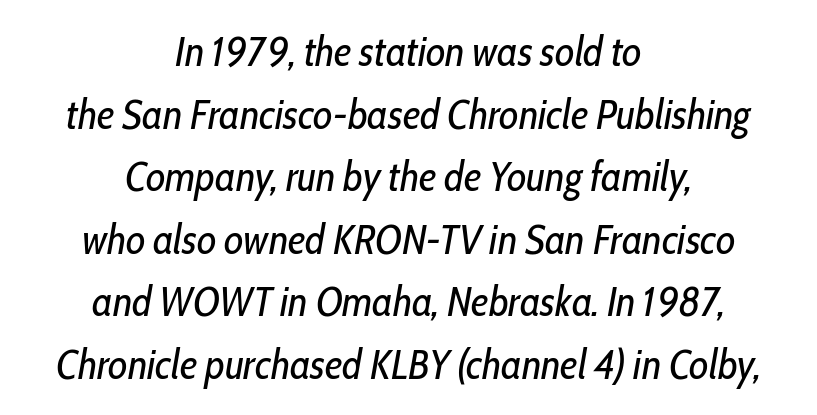
{"italic": "yes", "lean": "right", "slant_degrees": 10, "bold": "no", "weight": "regular", "width": "condensed", "stroke_contrast": "low", "x_height": "medium", "monospaced": "no", "underline": "no", "align": "center", "line_spacing": "normal", "line_spacing_ratio": 1.49, "letter_spacing": "normal", "letter_spacing_em": 0.0, "glyph_px": 42}
